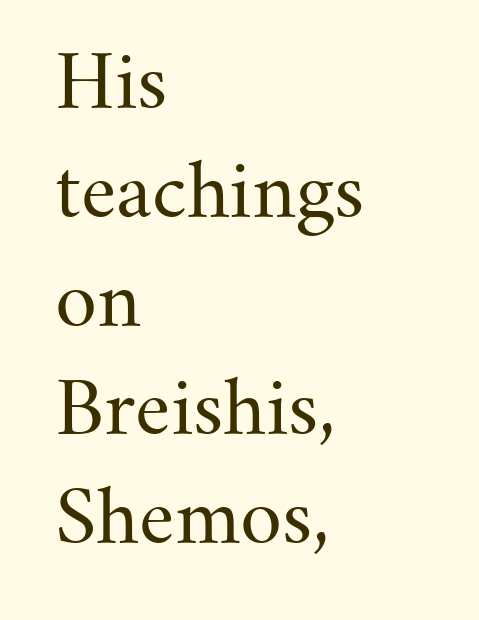
Q: Is the text bold? A: No.
Q: Is the text italic (slanted)? A: No, it is upright.
Q: Is the typeface a serif or a sans-serif typeface? A: Serif.
Q: Is the text underlined? A: No.
Q: How is the paragraph aligned? A: Left-aligned.
Q: Is the spacing between letters normal or unusually wide? A: Normal.
Q: Is the spacing between lines tight, normal or loose? A: Normal.
Q: Width (condensed, normal, or wide)? A: Normal.
Q: Stroke contrast? A: Medium.
Q: x-height? A: Small.
Q: Monospaced? A: No.
